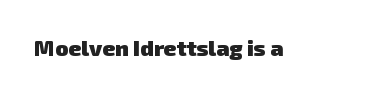
The image shows 22 px bold type; set normal letter spacing, not underlined.
